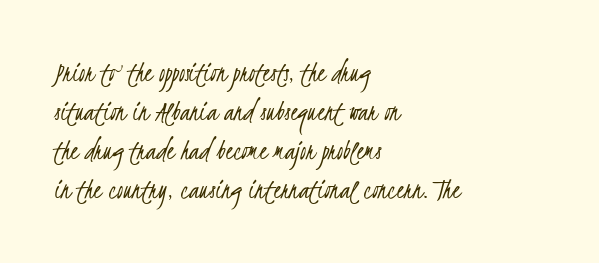
The face used here is proportionally spaced, like ordinary book or web type. Teacher's note: observe the even left margin — that is flush-left alignment. Counters stay open thanks to moderate or lighter strokes. Unlike a traditional serif, this face leaves its strokes unadorned.
